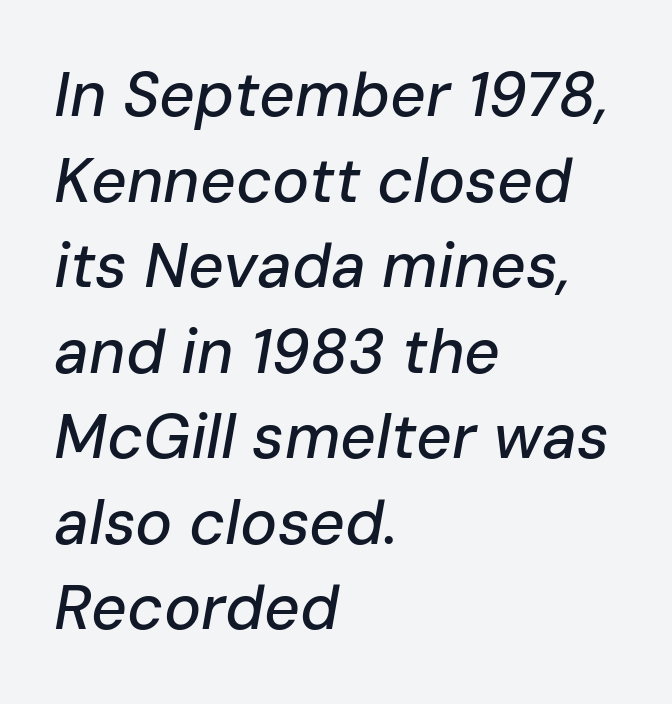
{"italic": "yes", "lean": "right", "slant_degrees": 10, "width": "normal", "stroke_contrast": "low", "x_height": "medium", "monospaced": "no", "underline": "no", "align": "left", "line_spacing": "normal", "line_spacing_ratio": 1.38, "letter_spacing": "normal", "letter_spacing_em": 0.0, "glyph_px": 62}
